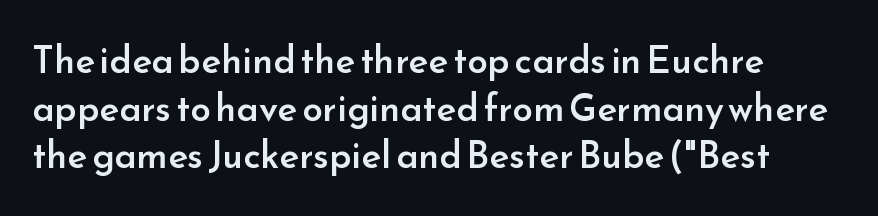
The face used here is a sans, in the tradition of grotesques and geometrics. A typesetter would call this leading conventional body-copy spacing. Line beginnings align vertically; line endings do not. Descenders hang freely into open space. A semibold gives these letters moderate extra thickness, short of bold. Here the designer chose a conventional face with non-uniform glyph widths.
